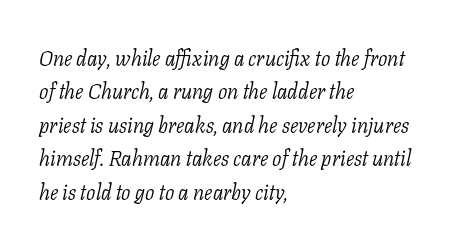
The image shows 21 px text type, italic (leaning right); set left-aligned, normal line spacing (1.59x), normal letter spacing, not underlined.
